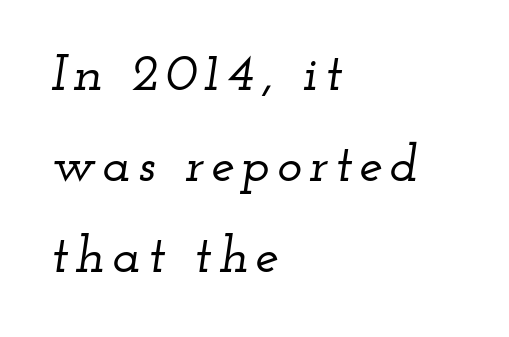
The image shows 53 px wide serif type, italic (leaning right); set left-aligned, line spacing 1.72x, not underlined; low stroke contrast and a small x-height.
